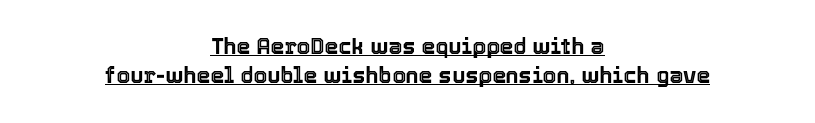
Q: Is the text italic (slanted)? A: No, it is upright.
Q: Is the text underlined? A: Yes.
Q: How is the paragraph aligned? A: Centered.
Q: Is the spacing between letters normal or unusually wide? A: Normal.
Q: Is the spacing between lines tight, normal or loose? A: Normal.
